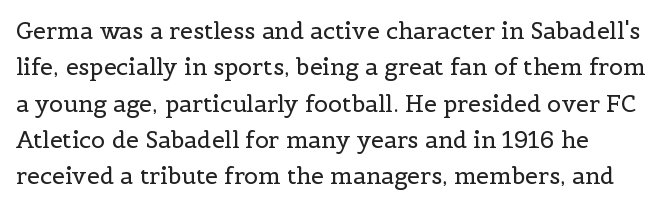
Q: Is the text bold? A: No.
Q: Is the text italic (slanted)? A: No, it is upright.
Q: Is the text underlined? A: No.
Q: Is the spacing between letters normal or unusually wide? A: Normal.
Q: Is the spacing between lines tight, normal or loose? A: Normal.
